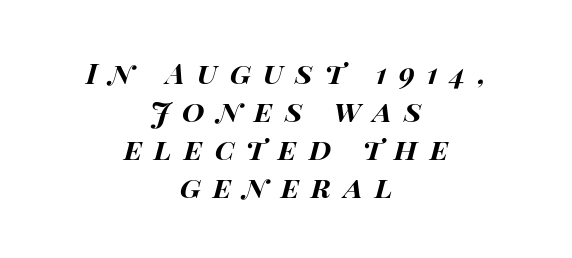
Note the varied advance widths — an 'i' is clearly narrower than an 'm'. Is the type slanted? Yes — the strokes lean at a clear angle. The font is running at its bold setting. Alignment: centered.
